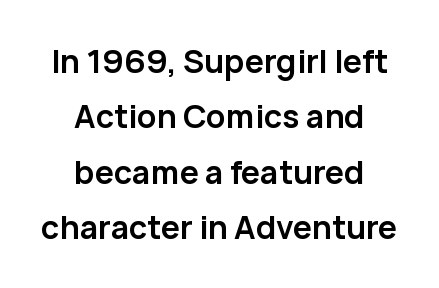
Q: Is the text bold? A: Yes.
Q: Is the text italic (slanted)? A: No, it is upright.
Q: Is the typeface a serif or a sans-serif typeface? A: Sans-serif.
Q: Is the text underlined? A: No.
Q: How is the paragraph aligned? A: Centered.
Q: Is the spacing between letters normal or unusually wide? A: Normal.
Q: Width (condensed, normal, or wide)? A: Normal.
Q: Stroke contrast? A: Low.
Q: x-height? A: Medium.
Q: Monospaced? A: No.
